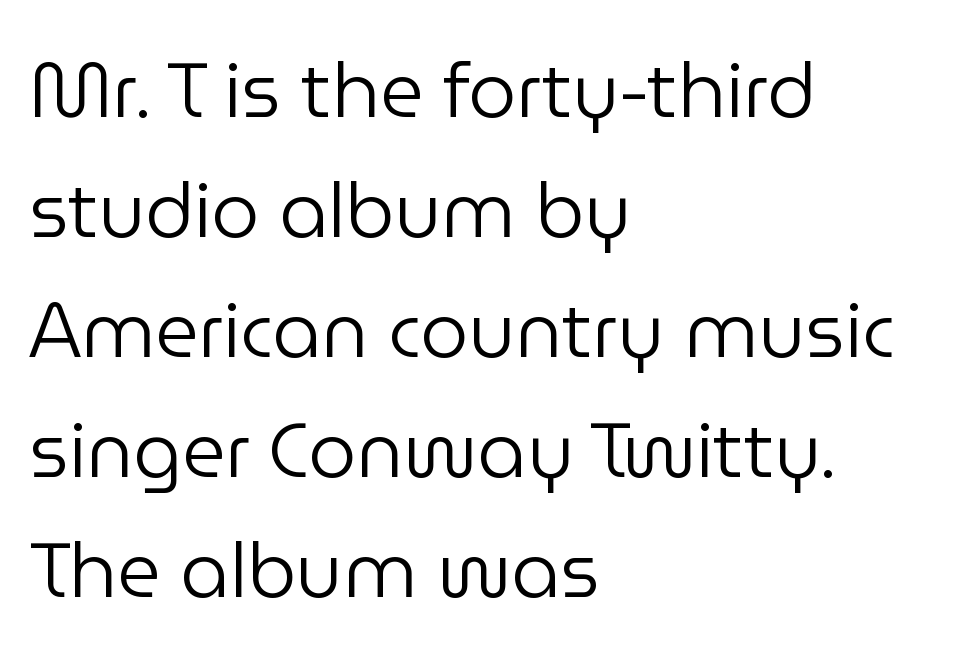
Q: Is the text bold? A: No.
Q: Is the text italic (slanted)? A: No, it is upright.
Q: Is the typeface a serif or a sans-serif typeface? A: Sans-serif.
Q: Is the text underlined? A: No.
Q: How is the paragraph aligned? A: Left-aligned.
Q: Is the spacing between letters normal or unusually wide? A: Normal.
Q: Is the spacing between lines tight, normal or loose? A: Normal.
Q: Width (condensed, normal, or wide)? A: Normal.
Q: Stroke contrast? A: Low.
Q: x-height? A: Medium.
Q: Monospaced? A: No.
